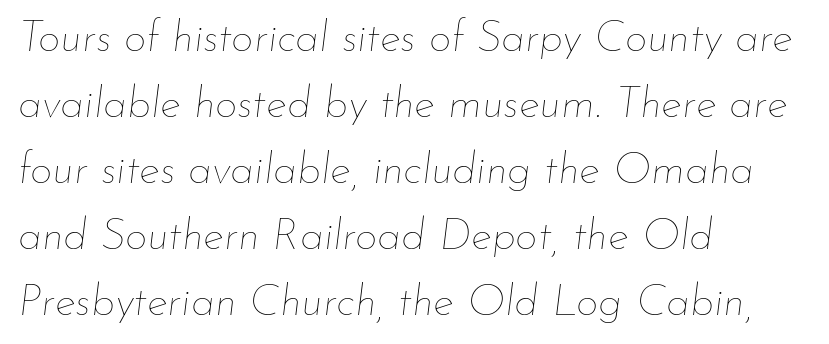
Baseline-to-baseline distance is the conventional proportion of letter height. Do the characters align in a grid? No, the font is proportional. Stems here are at most as thick as an everyday book face. Does the lettering tilt? It does — this is italic. Underline: absent.
